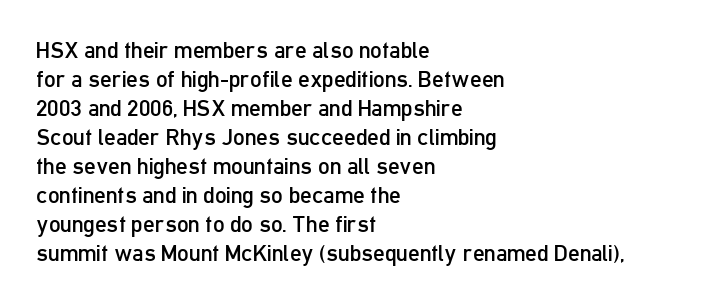
The image shows 23 px text type, upright; set left-aligned, normal line spacing (1.26x), normal letter spacing, not underlined.
